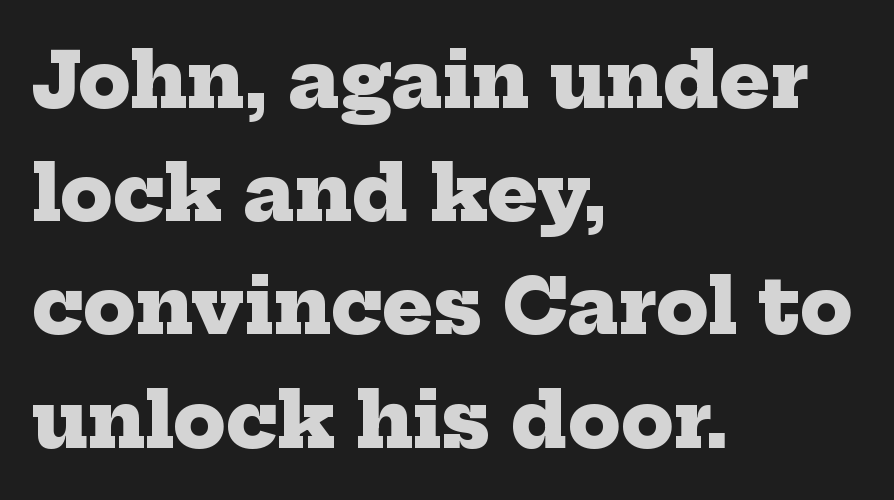
{"serif": "yes", "bold": "yes", "weight": "heavy", "width": "normal", "stroke_contrast": "low", "x_height": "medium", "monospaced": "no", "underline": "no", "align": "left", "line_spacing": "normal", "line_spacing_ratio": 1.49, "letter_spacing": "normal", "letter_spacing_em": 0.0, "glyph_px": 76}
